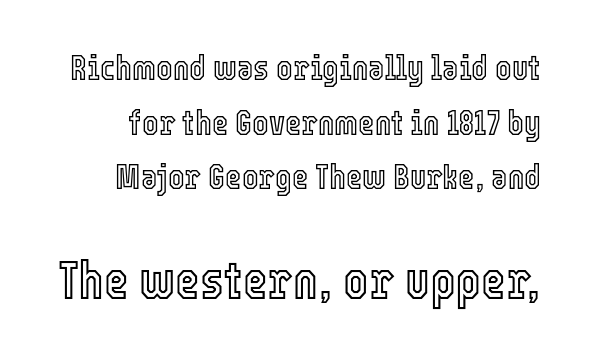
Q: Is the text italic (slanted)? A: No, it is upright.
Q: Is the text underlined? A: No.
Q: Is the spacing between letters normal or unusually wide? A: Normal.
Q: Is the spacing between lines tight, normal or loose? A: Normal.
Q: Which block of text is set in a larger size, the first (top) or the second (bottom)? A: The second (bottom) one.
Q: Width (condensed, normal, or wide)? A: Condensed.
Q: x-height? A: Medium.
Q: Monospaced? A: No.
